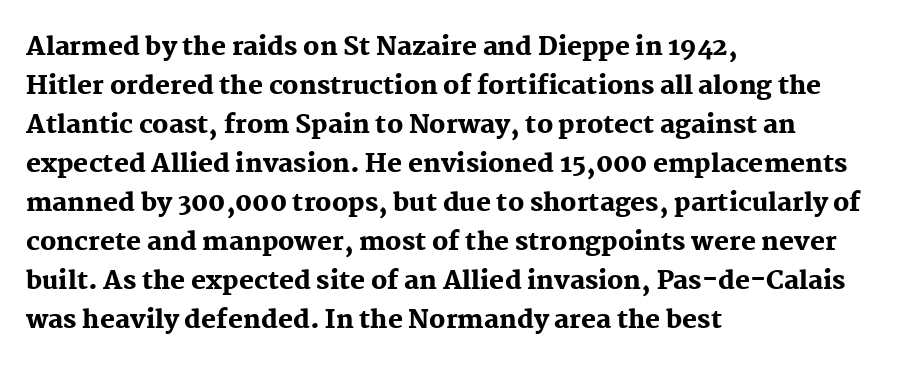
Q: Is the text bold? A: Yes.
Q: Is the text italic (slanted)? A: No, it is upright.
Q: Is the text underlined? A: No.
Q: How is the paragraph aligned? A: Left-aligned.
Q: Is the spacing between letters normal or unusually wide? A: Normal.
Q: Is the spacing between lines tight, normal or loose? A: Normal.
